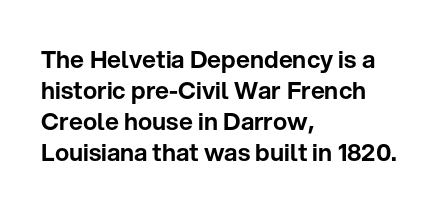
{"italic": "no", "underline": "no", "align": "left", "line_spacing": "normal", "line_spacing_ratio": 1.29, "letter_spacing": "normal", "letter_spacing_em": 0.0, "glyph_px": 24}
